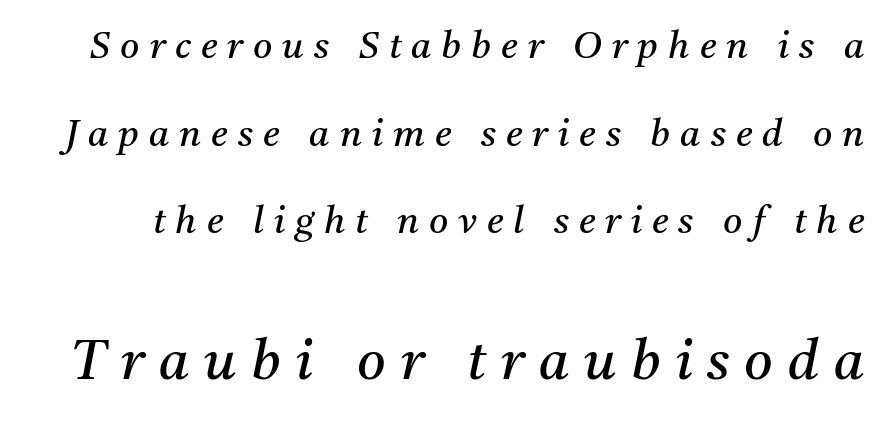
Q: Is the text bold? A: No.
Q: Is the text italic (slanted)? A: Yes, it leans right by about 11 degrees.
Q: Is the typeface a serif or a sans-serif typeface? A: Serif.
Q: Is the text underlined? A: No.
Q: Is the spacing between letters normal or unusually wide? A: Unusually wide.
Q: Is the spacing between lines tight, normal or loose? A: Loose.
Q: Which block of text is set in a larger size, the first (top) or the second (bottom)? A: The second (bottom) one.
Q: Width (condensed, normal, or wide)? A: Normal.
Q: Stroke contrast? A: Medium.
Q: x-height? A: Medium.
Q: Monospaced? A: No.
